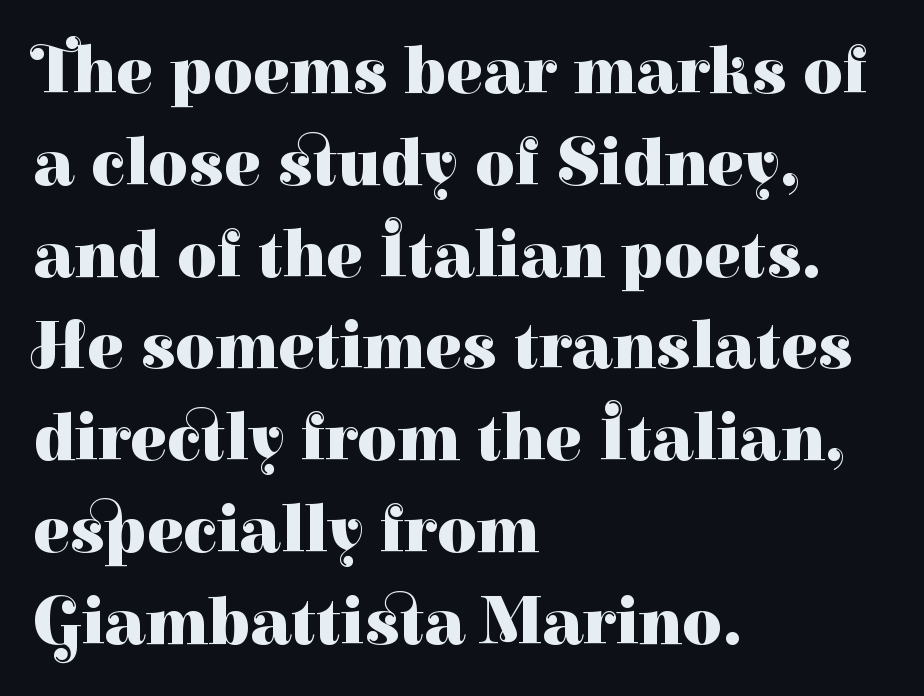
{"serif": "yes", "italic": "no", "bold": "yes", "weight": "heavy", "width": "normal", "stroke_contrast": "high", "x_height": "medium", "monospaced": "no", "underline": "no", "align": "left", "line_spacing": "normal", "line_spacing_ratio": 1.35, "letter_spacing": "normal", "letter_spacing_em": 0.0, "glyph_px": 68}
